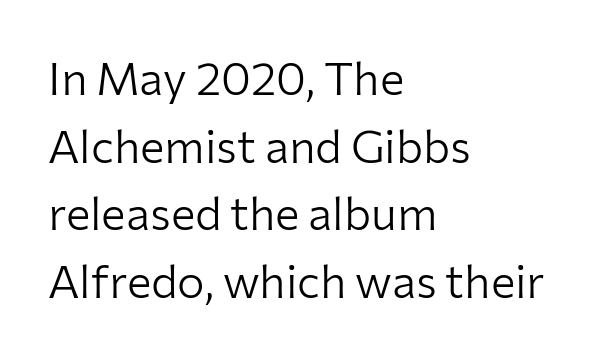
The image shows 46 px light sans-serif type, upright; set left-aligned, normal line spacing (1.47x), normal letter spacing, not underlined; low stroke contrast and a medium x-height.
